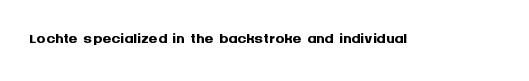
The image shows 22 px bold type, upright; set normal letter spacing, not underlined.
